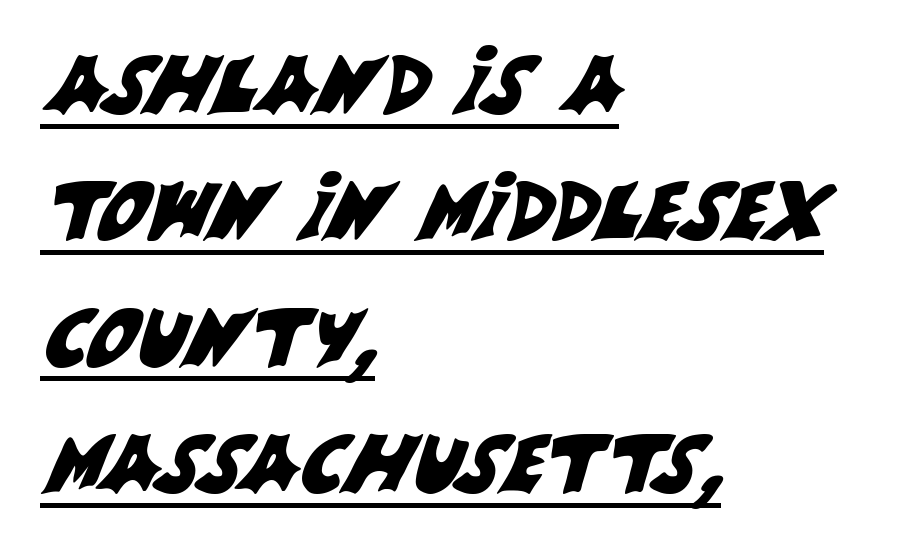
Q: Is the typeface a serif or a sans-serif typeface? A: Sans-serif.
Q: Is the text underlined? A: Yes.
Q: How is the paragraph aligned? A: Left-aligned.
Q: Is the spacing between letters normal or unusually wide? A: Normal.
Q: Is the spacing between lines tight, normal or loose? A: Normal.
Q: Width (condensed, normal, or wide)? A: Normal.
Q: Stroke contrast? A: Medium.
Q: x-height? A: Large.
Q: Monospaced? A: No.
